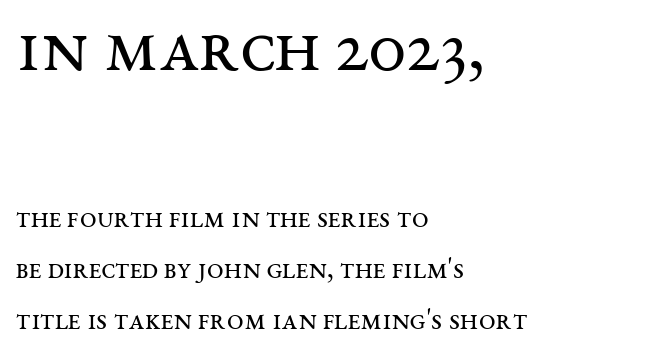
{"serif": "yes", "italic": "no", "bold": "no", "weight": "regular", "width": "wide", "stroke_contrast": "medium", "x_height": "large", "monospaced": "no", "underline": "no", "align": "left", "line_spacing": "normal", "line_spacing_ratio": 1.69, "letter_spacing": "normal", "letter_spacing_em": 0.0, "larger_block": "first", "size_ratio": 2.53, "glyph_px": 76}
